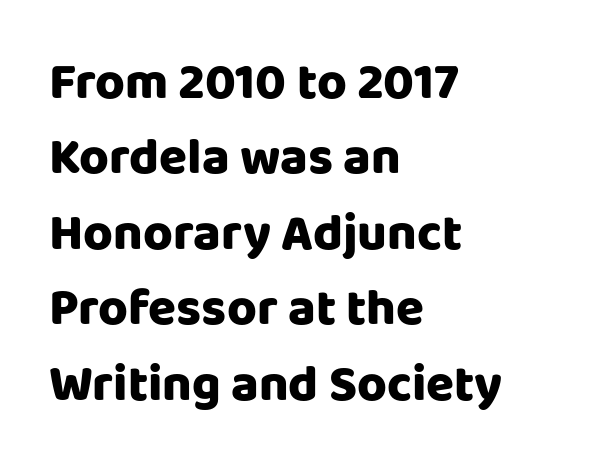
{"serif": "no", "italic": "no", "width": "normal", "stroke_contrast": "low", "x_height": "large", "monospaced": "no", "underline": "no", "align": "left", "line_spacing": "normal", "line_spacing_ratio": 1.48, "letter_spacing": "normal", "letter_spacing_em": 0.0, "glyph_px": 51}
